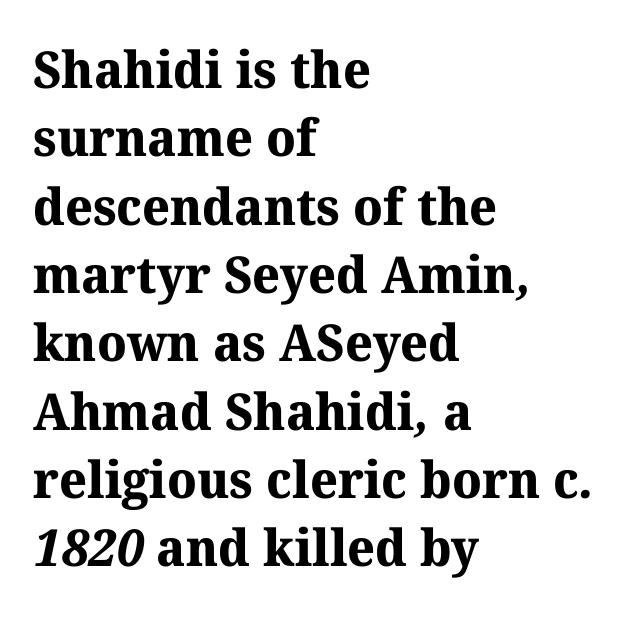
Stroke thickness is high; the sample reads as a true bold. There is no visible air inserted between adjacent glyphs. The foot of each line stays bare and open. These lines are composed in type with serifs. One glance says typical: line gaps are just what's usual.
